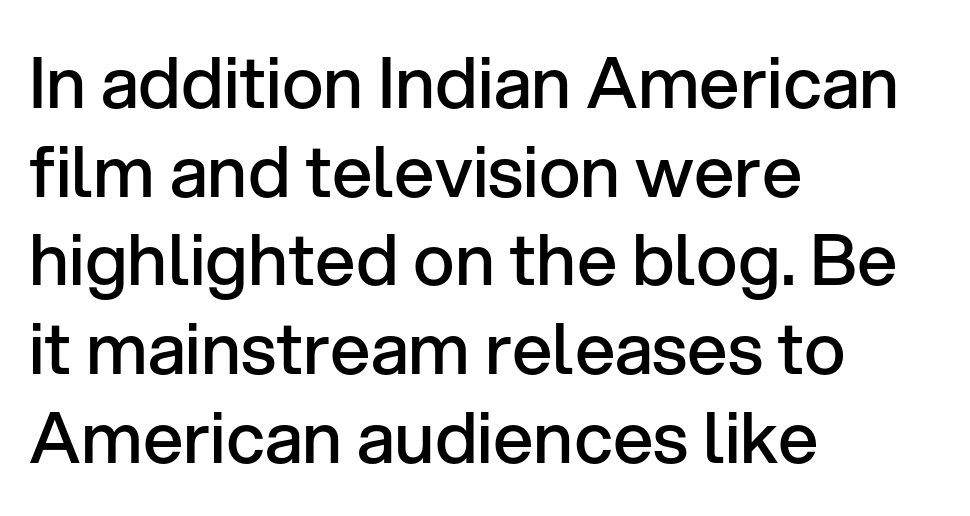
The vertical gap from one line to the next is medium. Where is the straight margin? On the left. Typesetter's note: demi weight, one step under bold. The space beneath each line is pristine and unruled. Each word holds together tightly as a unit, with standard inter-letter gaps.
